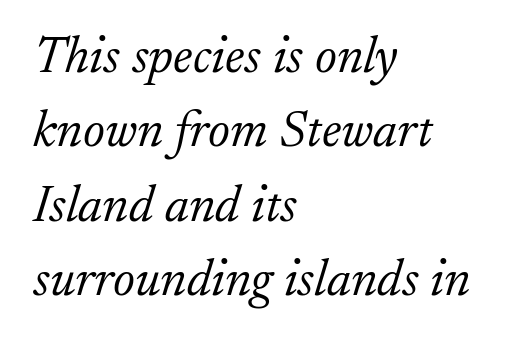
These lines are set flush left with a ragged right edge. Regular leading. This is oblique type, the kind used for emphasis or titles. Lines of text with bare space underneath.
